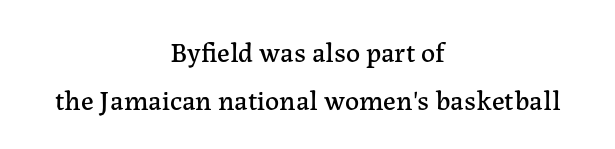
Typographically, this falls in the serif category. This rendering leaves character spacing at its baseline value. You could not count columns in this text — the font is proportionally spaced. The rendering positions every line midway between the sides. In terms of posture, this sample is upright. Type without underlining.
